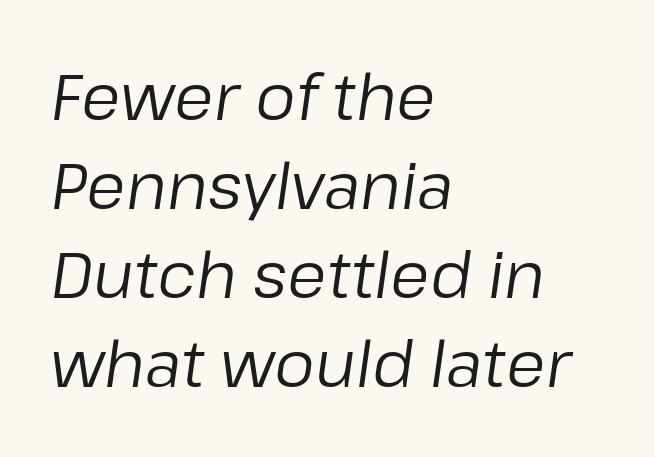
The image shows 64 px regular-weight type, italic (leaning right); set left-aligned, normal line spacing (1.39x), normal letter spacing, not underlined; low stroke contrast and a medium x-height.
